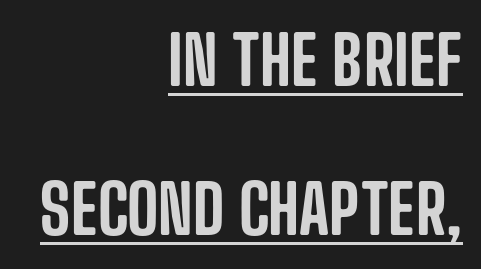
Q: Is the text italic (slanted)? A: No, it is upright.
Q: Is the typeface a serif or a sans-serif typeface? A: Sans-serif.
Q: Is the text underlined? A: Yes.
Q: How is the paragraph aligned? A: Right-aligned.
Q: Is the spacing between letters normal or unusually wide? A: Normal.
Q: Is the spacing between lines tight, normal or loose? A: Loose.
Q: Width (condensed, normal, or wide)? A: Condensed.
Q: Stroke contrast? A: Low.
Q: x-height? A: Large.
Q: Monospaced? A: No.
